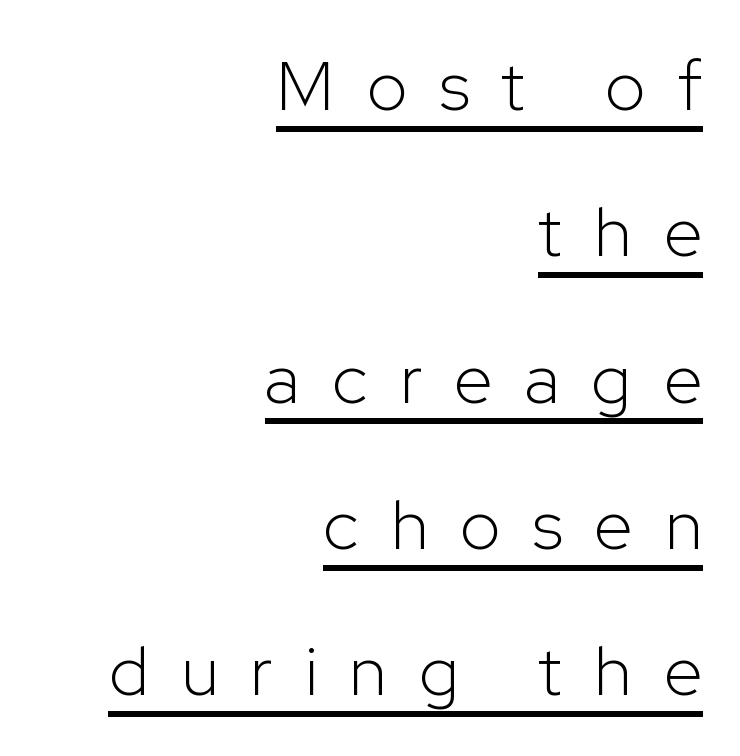
The image shows 70 px light sans-serif type, upright; set right-aligned, loose line spacing (2.09x), unusually wide letter spacing (+0.46 em), underlined; low stroke contrast and a medium x-height.
